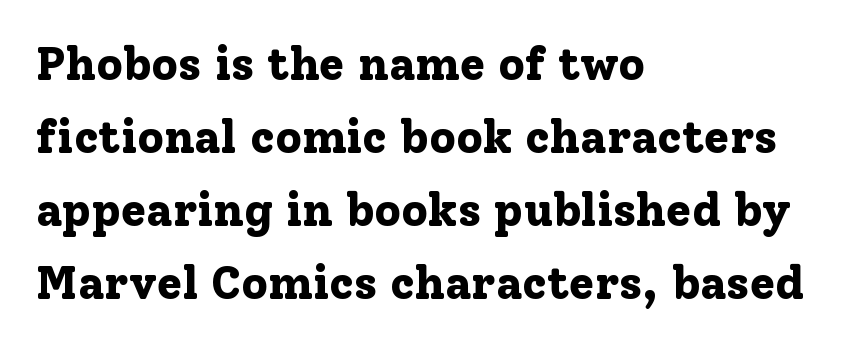
The image shows 46 px bold serif type, upright; set left-aligned, normal line spacing (1.59x), normal letter spacing, not underlined; low stroke contrast and a medium x-height.
